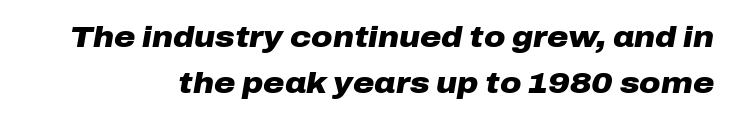
On the weight axis this lands at bold, roughly 700. The passage shown has conventional tracking throughout. Tall strokes in this sample are angled rather than plumb. Spacing verdict: proportional, widths tailored to each character. Plain, unruled lines of type. Notice how descenders clear the ascenders below comfortably — that's standard leading.
